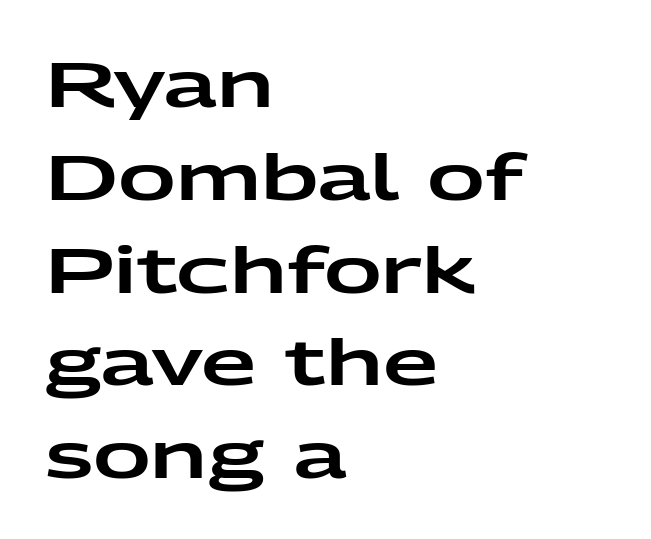
The image shows 64 px wide sans-serif type, upright; set left-aligned, normal line spacing (1.45x), normal letter spacing, not underlined; low stroke contrast and a medium x-height.
